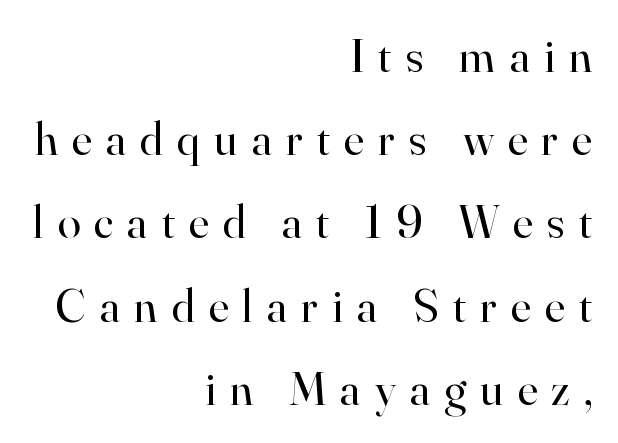
Q: Is the text bold? A: No.
Q: Is the text italic (slanted)? A: No, it is upright.
Q: Is the typeface a serif or a sans-serif typeface? A: Serif.
Q: Is the text underlined? A: No.
Q: How is the paragraph aligned? A: Right-aligned.
Q: Is the spacing between letters normal or unusually wide? A: Unusually wide.
Q: Width (condensed, normal, or wide)? A: Normal.
Q: Stroke contrast? A: High.
Q: x-height? A: Small.
Q: Monospaced? A: No.
